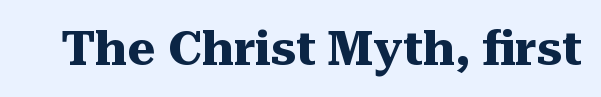
{"serif": "yes", "italic": "no", "bold": "yes", "weight": "heavy", "width": "normal", "stroke_contrast": "medium", "x_height": "medium", "monospaced": "no", "underline": "no", "letter_spacing": "normal", "letter_spacing_em": 0.0, "glyph_px": 48}
